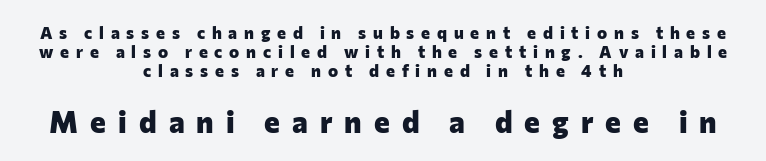
Inter-character spacing is expanded well beyond the font's built-in metrics. Serifs: no, the terminals of the letterforms are clean. Only glyphs here, with clear space below each row. Proportional: the letters do not fall into vertical columns. The compositor balanced each line on the midline.
